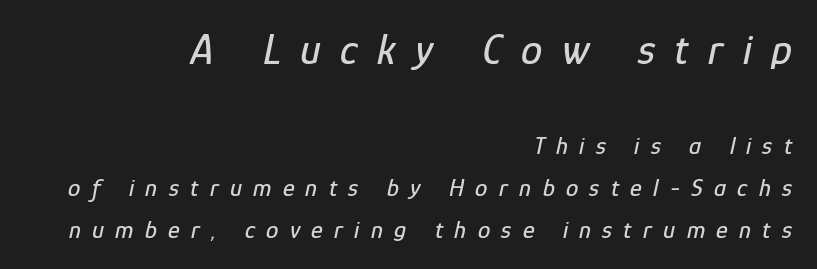
{"italic": "yes", "lean": "right", "slant_degrees": 12, "width": "condensed", "stroke_contrast": "low", "x_height": "medium", "monospaced": "no", "underline": "no", "align": "right", "line_spacing": "normal", "line_spacing_ratio": 1.67, "letter_spacing": "wide", "letter_spacing_em": 0.45, "larger_block": "first", "size_ratio": 1.72, "glyph_px": 43}
